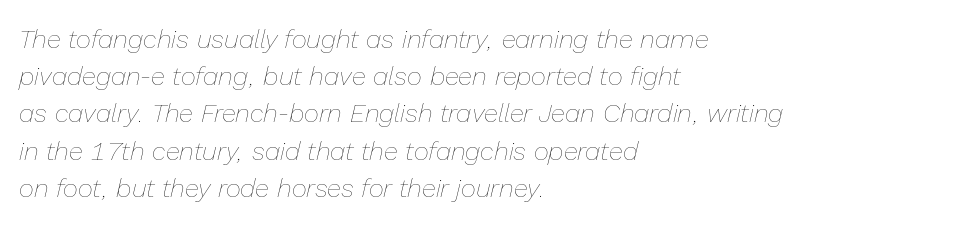
The image shows 26 px text type, italic (leaning right); set left-aligned, normal line spacing (1.43x), normal letter spacing, not underlined.
